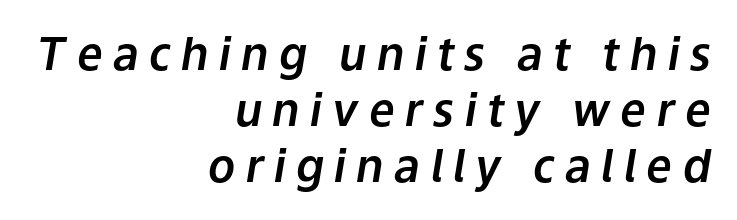
The letterforms stand isolated, each surrounded by extra space. Plain, unruled lines of type. Baseline-to-baseline distance is the conventional proportion of letter height. Note the varied advance widths — an 'i' is clearly narrower than an 'm'.
